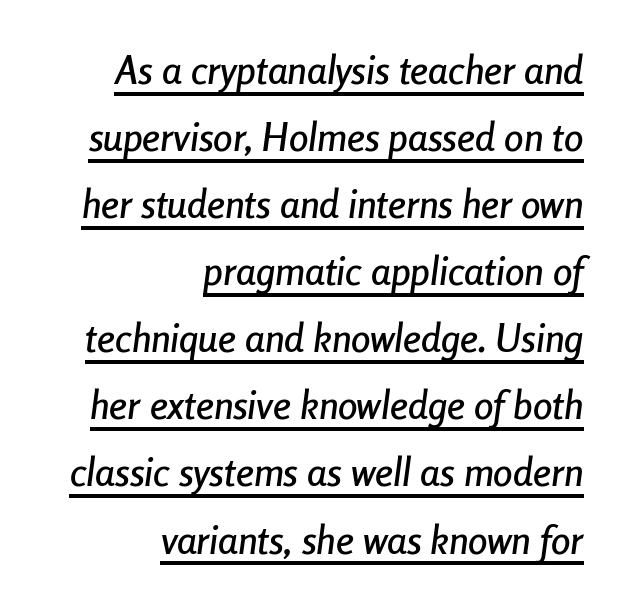
Character widths vary here, with narrow letters taking less room than wide ones. Style check: oblique. What stands out about the letter spacing? Nothing — it is the standard amount. In CSS terms this would be text-align: right.
